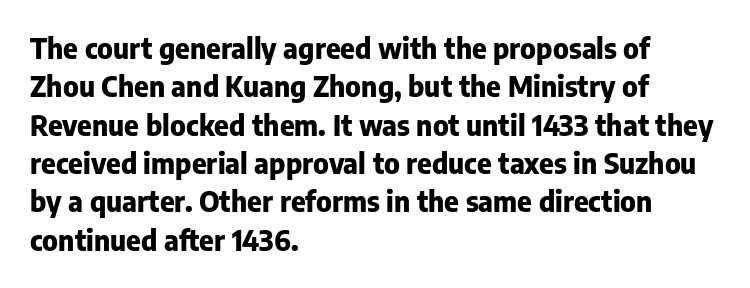
The image shows 28 px heavy sans-serif type, upright; set left-aligned, normal line spacing (1.37x), normal letter spacing, not underlined; low stroke contrast and a medium x-height.
